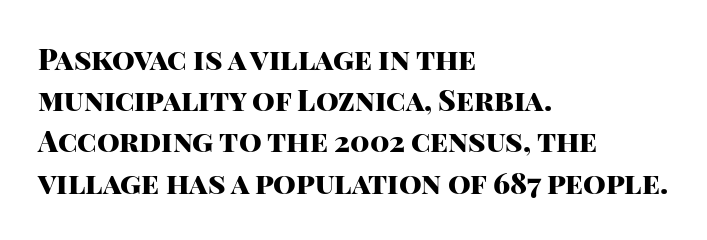
Q: Is the text bold? A: Yes.
Q: Is the text italic (slanted)? A: No, it is upright.
Q: Is the typeface a serif or a sans-serif typeface? A: Sans-serif.
Q: Is the text underlined? A: No.
Q: How is the paragraph aligned? A: Left-aligned.
Q: Is the spacing between letters normal or unusually wide? A: Normal.
Q: Is the spacing between lines tight, normal or loose? A: Normal.
Q: Width (condensed, normal, or wide)? A: Normal.
Q: Stroke contrast? A: High.
Q: x-height? A: Large.
Q: Monospaced? A: No.
